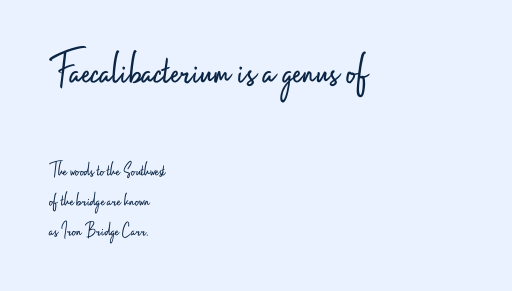
Nothing sits at the stroke ends, so this counts as sans-serif. Typeset ragged right — the left edge is the straight one. In this sample the first text group is rendered at the bigger scale.
